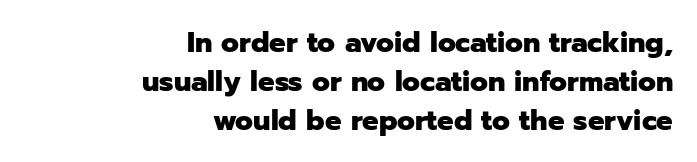
{"serif": "no", "italic": "no", "bold": "yes", "weight": "heavy", "width": "normal", "stroke_contrast": "low", "x_height": "medium", "monospaced": "no", "underline": "no", "align": "right", "line_spacing": "normal", "line_spacing_ratio": 1.34, "letter_spacing": "normal", "letter_spacing_em": 0.0, "glyph_px": 29}
